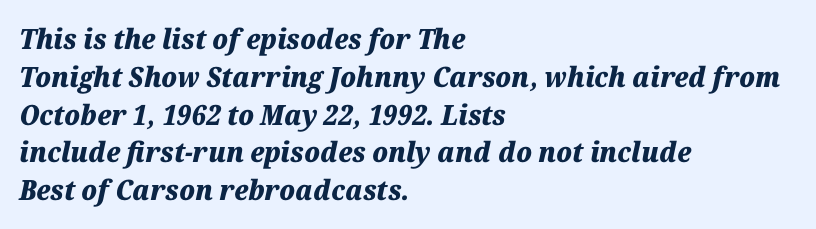
{"italic": "yes", "lean": "right", "slant_degrees": 12, "bold": "yes", "weight": "heavy", "width": "normal", "stroke_contrast": "medium", "x_height": "medium", "monospaced": "no", "underline": "no", "align": "left", "line_spacing": "normal", "line_spacing_ratio": 1.35, "letter_spacing": "normal", "letter_spacing_em": 0.0, "glyph_px": 28}
